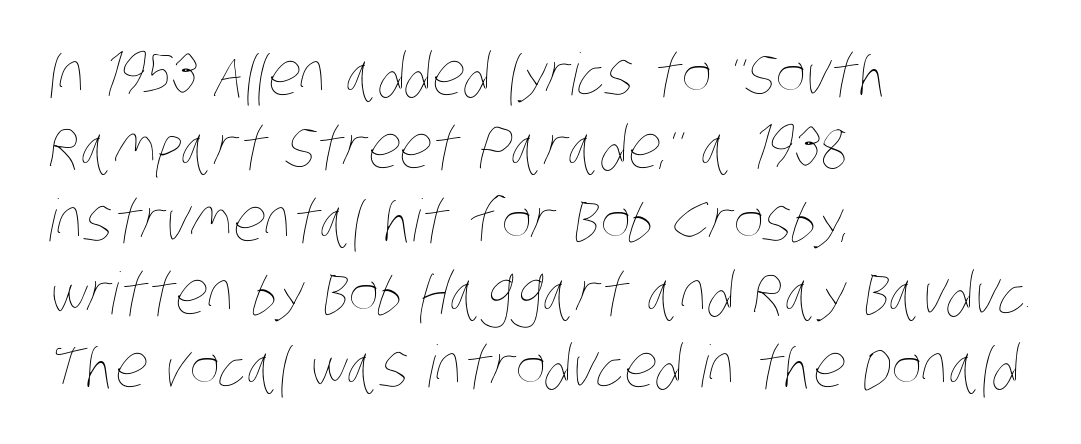
The image shows 58 px thin, condensed type; set left-aligned, normal line spacing (1.26x), normal letter spacing, not underlined; low stroke contrast and a large x-height.
